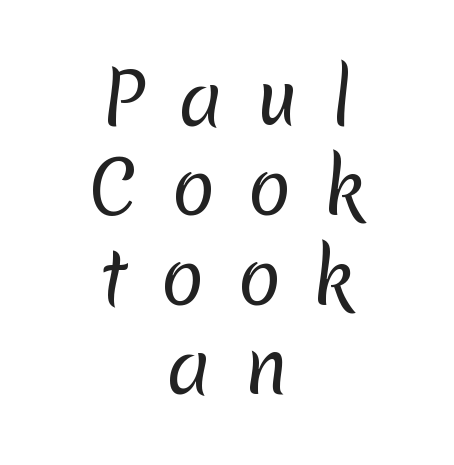
Caption: expanded tracking, letters set apart. Typographically, this falls in the sans-serif category. No letter is thick-stroked: the sample isn't bold. This block has exactly the height ordinary leading produces. This sample has the flowing, uneven cadence of proportional lettering.
